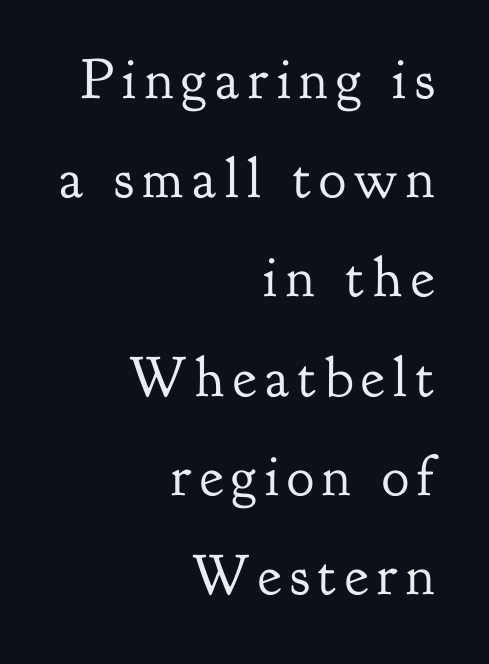
{"serif": "yes", "italic": "no", "bold": "no", "weight": "regular", "width": "normal", "stroke_contrast": "low", "x_height": "small", "monospaced": "no", "underline": "no", "align": "right", "line_spacing_ratio": 1.74, "glyph_px": 57}
